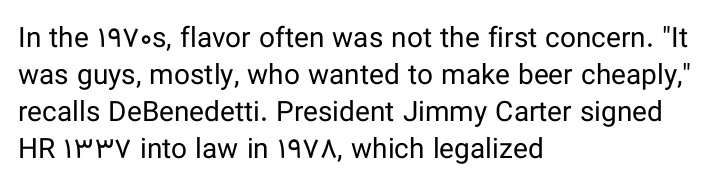
{"serif": "no", "italic": "no", "bold": "no", "weight": "regular", "width": "normal", "stroke_contrast": "low", "x_height": "medium", "monospaced": "no", "underline": "no", "align": "left", "line_spacing": "normal", "line_spacing_ratio": 1.32, "letter_spacing": "normal", "letter_spacing_em": 0.0, "glyph_px": 28}
